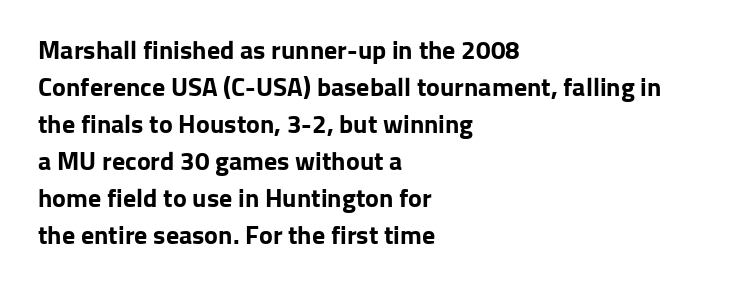
Q: Is the text bold? A: Yes.
Q: Is the text italic (slanted)? A: No, it is upright.
Q: Is the text underlined? A: No.
Q: How is the paragraph aligned? A: Left-aligned.
Q: Is the spacing between letters normal or unusually wide? A: Normal.
Q: Is the spacing between lines tight, normal or loose? A: Normal.
